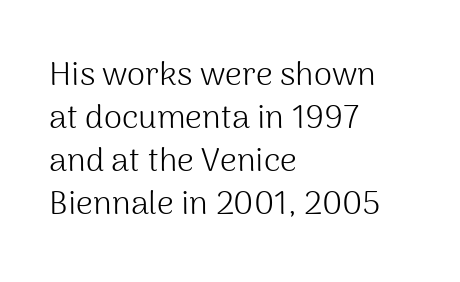
The image shows 33 px light sans-serif type, upright; set left-aligned, normal line spacing (1.3x), normal letter spacing, not underlined; medium stroke contrast and a medium x-height.
